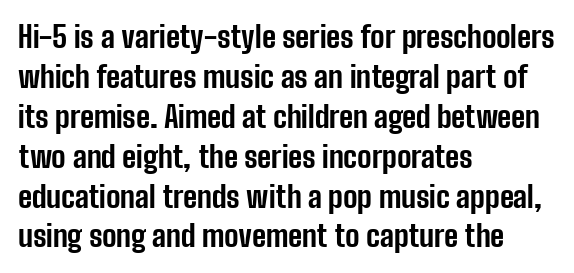
The image shows 30 px bold, condensed sans-serif type, upright; set left-aligned, normal line spacing (1.33x), normal letter spacing, not underlined; low stroke contrast and a medium x-height.
